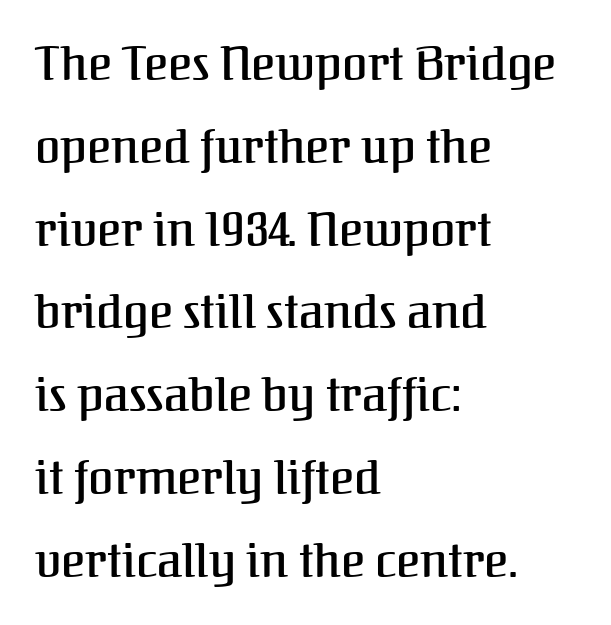
{"serif": "yes", "italic": "no", "width": "normal", "stroke_contrast": "medium", "x_height": "medium", "monospaced": "no", "underline": "no", "align": "left", "line_spacing_ratio": 1.8, "letter_spacing": "normal", "letter_spacing_em": 0.0, "glyph_px": 46}
